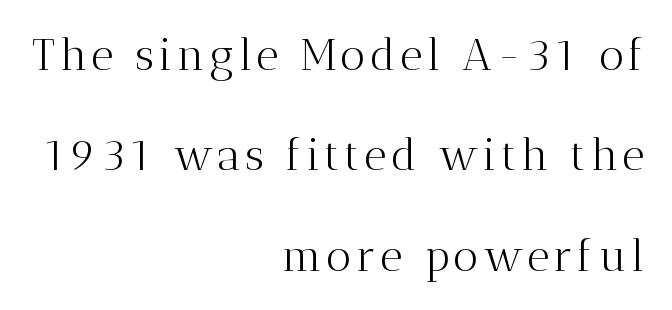
The image shows 44 px light serif type, upright; set right-aligned, loose line spacing (2.28x), not underlined; medium stroke contrast and a medium x-height.
